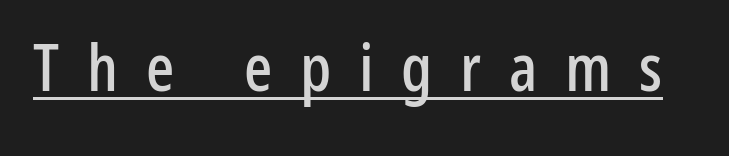
The words here are underlined. Varying glyph widths throughout — classic text-font behaviour. Honestly, the letter spacing is so wide it's the main thing you notice. The type family on display is of the sans-serif kind. A typesetter would mark this as roman, not italic.
